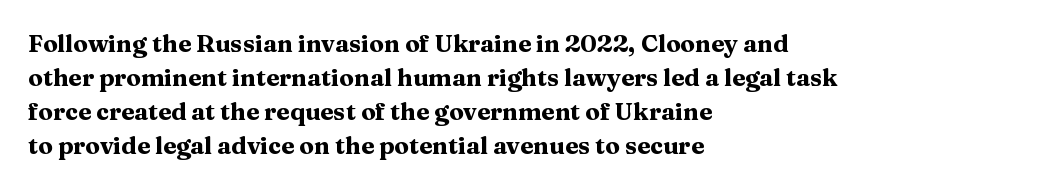
{"italic": "no", "bold": "yes", "underline": "no", "align": "left", "line_spacing": "normal", "line_spacing_ratio": 1.41, "letter_spacing": "normal", "letter_spacing_em": 0.0, "glyph_px": 24}
